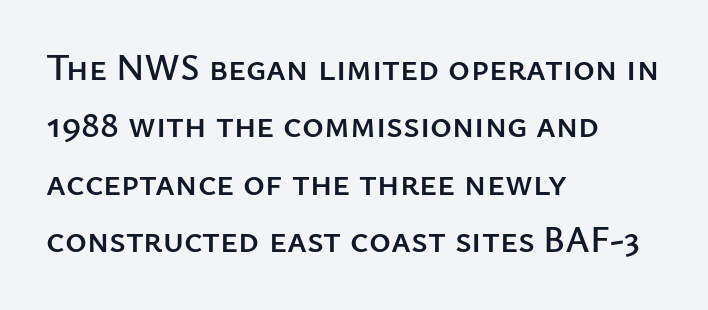
Q: Is the text italic (slanted)? A: No, it is upright.
Q: Is the typeface a serif or a sans-serif typeface? A: Sans-serif.
Q: Is the text underlined? A: No.
Q: How is the paragraph aligned? A: Left-aligned.
Q: Is the spacing between letters normal or unusually wide? A: Normal.
Q: Is the spacing between lines tight, normal or loose? A: Normal.
Q: Width (condensed, normal, or wide)? A: Normal.
Q: Stroke contrast? A: Low.
Q: x-height? A: Medium.
Q: Monospaced? A: No.
